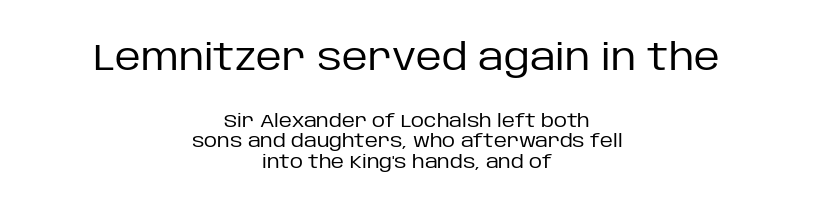
Q: Is the text bold? A: No.
Q: Is the text italic (slanted)? A: No, it is upright.
Q: Is the typeface a serif or a sans-serif typeface? A: Sans-serif.
Q: Is the text underlined? A: No.
Q: How is the paragraph aligned? A: Centered.
Q: Is the spacing between letters normal or unusually wide? A: Normal.
Q: Which block of text is set in a larger size, the first (top) or the second (bottom)? A: The first (top) one.
Q: Width (condensed, normal, or wide)? A: Normal.
Q: Stroke contrast? A: Low.
Q: x-height? A: Large.
Q: Monospaced? A: No.
